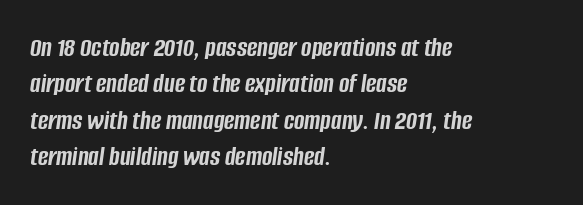
Strokes here are thick enough to call this a true bold. It's the slanting kind of type. These lines are rendered in a variable-pitch font. Nobody drew a line under any word here.
